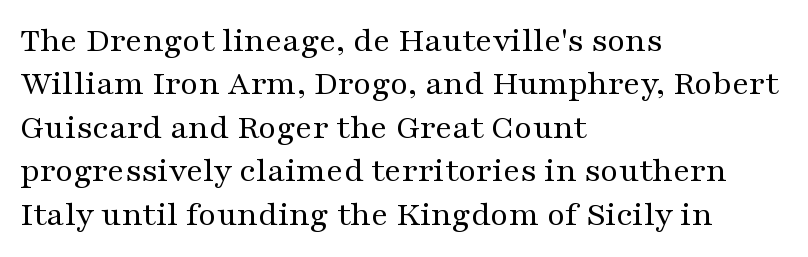
Q: Is the text bold? A: No.
Q: Is the text italic (slanted)? A: No, it is upright.
Q: Is the typeface a serif or a sans-serif typeface? A: Serif.
Q: Is the text underlined? A: No.
Q: How is the paragraph aligned? A: Left-aligned.
Q: Is the spacing between letters normal or unusually wide? A: Normal.
Q: Width (condensed, normal, or wide)? A: Wide.
Q: Stroke contrast? A: Medium.
Q: x-height? A: Medium.
Q: Monospaced? A: No.
